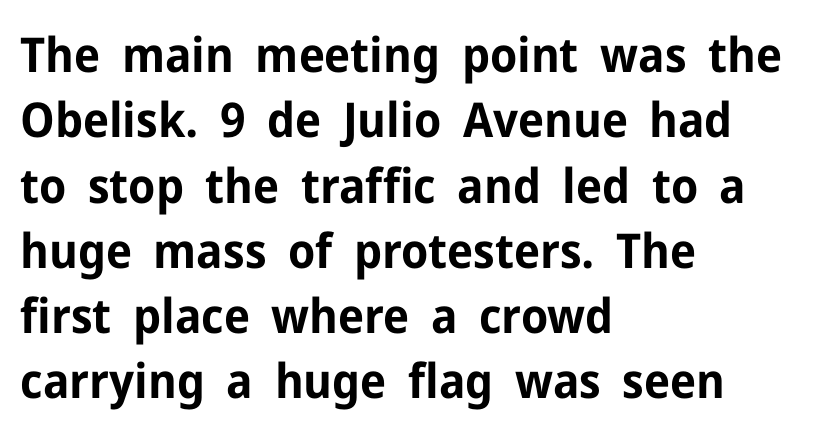
This sample has the flowing, uneven cadence of proportional lettering. Look at the stroke-to-counter ratio: heavy, a bold. A student would call this left alignment; a typographer would say flush left, rag right. Stroke terminals: plain, sans-serif. Compared with typical body copy, the letter spacing here is the same. The axis of the letterforms is exactly vertical.
